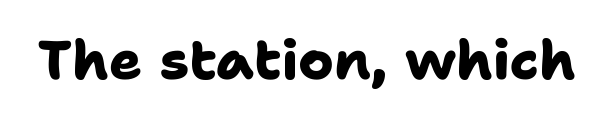
The image shows 54 px heavy sans-serif type; set normal letter spacing, not underlined; low stroke contrast and a medium x-height.
